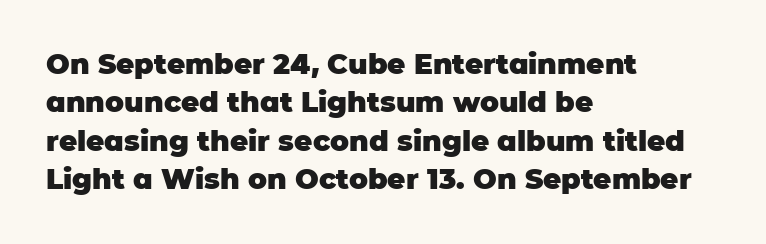
Left-aligned paragraph, ragged on the right. Descenders are the only things crossing below the line. One glance says typical: line gaps are just what's usual. The letters advance in unequal steps, a hallmark of proportional type. These words are printed bold, with thick strokes throughout. Serifs: no, the terminals of the letterforms are clean.
